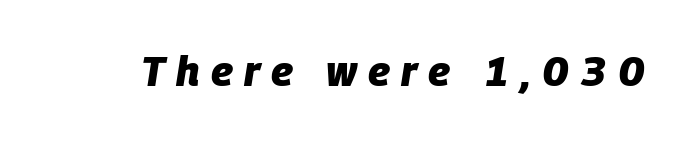
The image shows 41 px heavy type, italic (leaning right); set unusually wide letter spacing (+0.27 em), not underlined; low stroke contrast and a large x-height.
